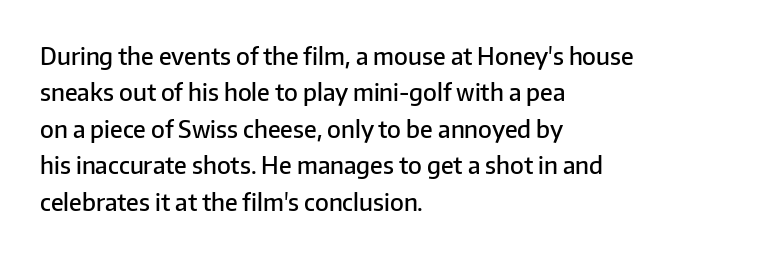
These lines keep a tight, regular rhythm from letter to letter. The foot of each line stays bare and open. The rag falls on the right side of this text block. The designer left line spacing at the default.
